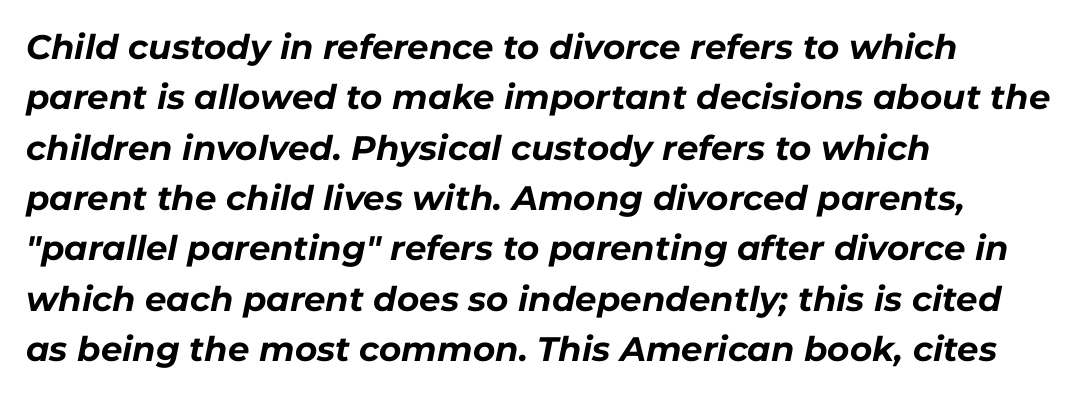
Q: Is the text bold? A: Yes.
Q: Is the text italic (slanted)? A: Yes, it leans right by about 11 degrees.
Q: Is the text underlined? A: No.
Q: How is the paragraph aligned? A: Left-aligned.
Q: Is the spacing between letters normal or unusually wide? A: Normal.
Q: Is the spacing between lines tight, normal or loose? A: Normal.
Q: Width (condensed, normal, or wide)? A: Normal.
Q: Stroke contrast? A: Low.
Q: x-height? A: Medium.
Q: Monospaced? A: No.
